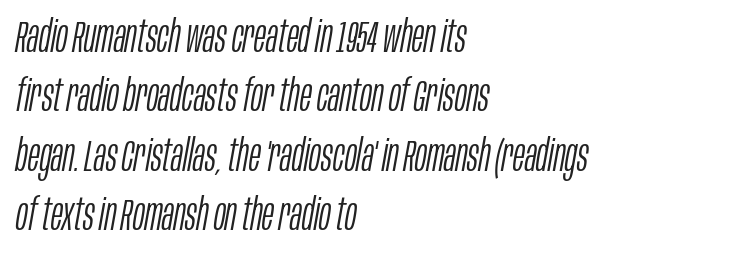
These lines were composed using italics. The face used here is proportionally spaced, like ordinary book or web type. The line-height multiplier appears to be the usual default. Decoration check: the copy has no underline. No extra tracking has been applied to these lines. Stroke mass is kept to a normal reading level or below.
